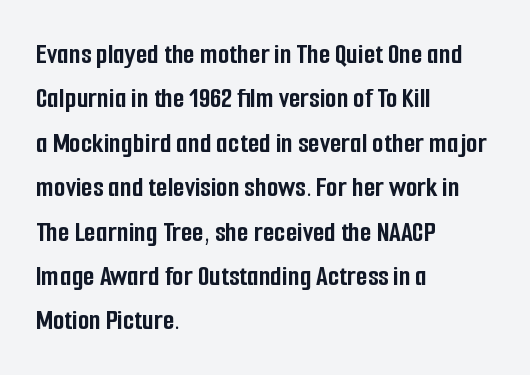
Q: Is the text bold? A: Yes.
Q: Is the text italic (slanted)? A: No, it is upright.
Q: Is the typeface a serif or a sans-serif typeface? A: Sans-serif.
Q: Is the text underlined? A: No.
Q: How is the paragraph aligned? A: Left-aligned.
Q: Is the spacing between letters normal or unusually wide? A: Normal.
Q: Is the spacing between lines tight, normal or loose? A: Normal.
Q: Width (condensed, normal, or wide)? A: Condensed.
Q: Stroke contrast? A: Low.
Q: x-height? A: Medium.
Q: Monospaced? A: No.
